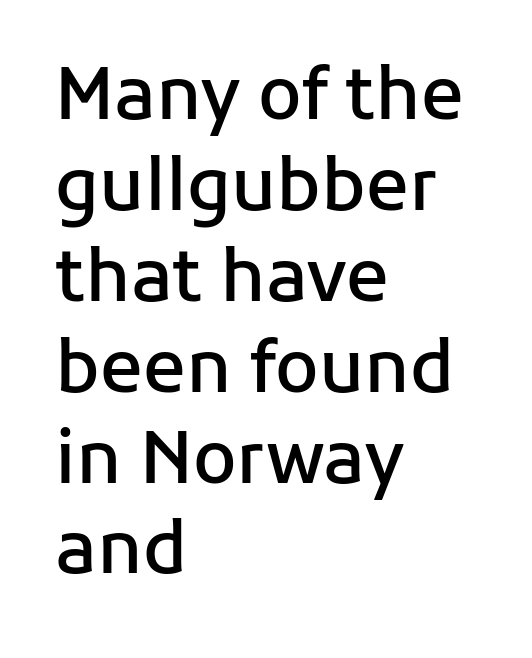
Q: Is the text bold? A: Semi-bold.
Q: Is the text italic (slanted)? A: No, it is upright.
Q: Is the typeface a serif or a sans-serif typeface? A: Sans-serif.
Q: Is the text underlined? A: No.
Q: How is the paragraph aligned? A: Left-aligned.
Q: Is the spacing between letters normal or unusually wide? A: Normal.
Q: Is the spacing between lines tight, normal or loose? A: Normal.
Q: Width (condensed, normal, or wide)? A: Normal.
Q: Stroke contrast? A: Low.
Q: x-height? A: Medium.
Q: Monospaced? A: No.
